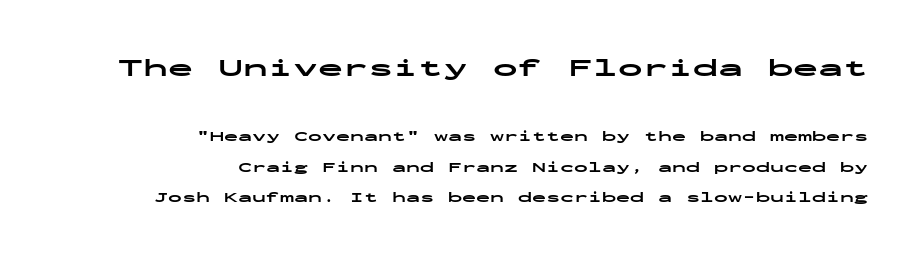
{"italic": "no", "bold": "yes", "underline": "no", "align": "right", "line_spacing": "loose", "line_spacing_ratio": 2.17, "letter_spacing": "normal", "letter_spacing_em": 0.0, "larger_block": "first", "size_ratio": 1.79, "glyph_px": 25}
